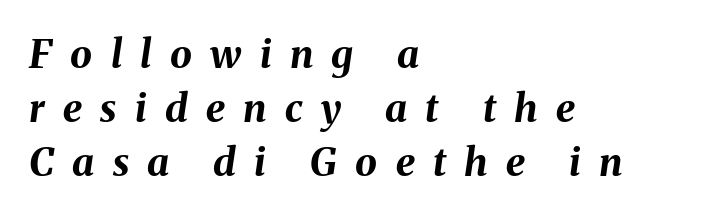
{"italic": "yes", "lean": "right", "slant_degrees": 8, "bold": "yes", "weight": "bold", "width": "normal", "stroke_contrast": "medium", "x_height": "medium", "monospaced": "no", "underline": "no", "align": "left", "line_spacing": "normal", "line_spacing_ratio": 1.38, "letter_spacing": "wide", "letter_spacing_em": 0.47, "glyph_px": 39}
